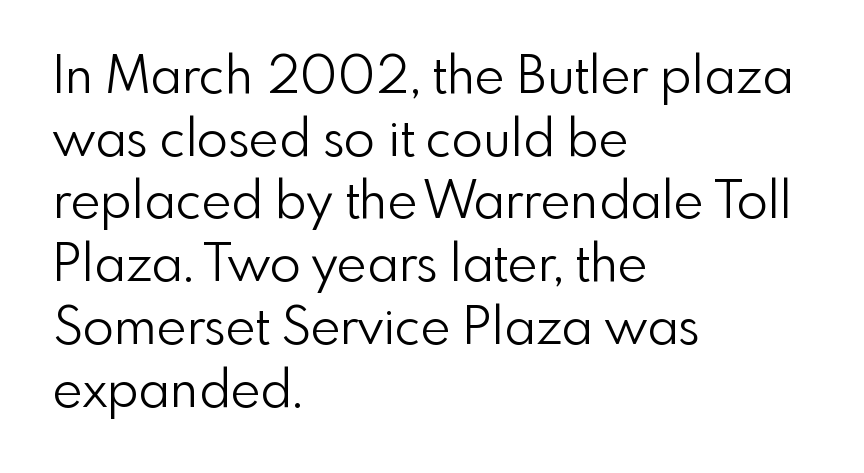
The letters advance in unequal steps, a hallmark of proportional type. Lines of text with bare space underneath. Notice how the stems are strictly vertical — no italics here. Is the block centered? No — it sits flush against the left margin.
